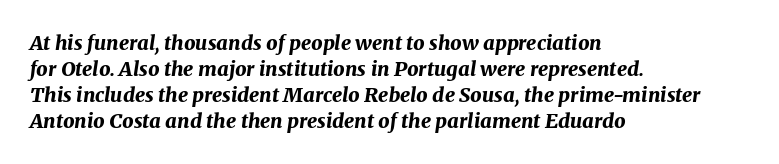
Q: Is the text bold? A: Yes.
Q: Is the text italic (slanted)? A: Yes, it leans right by about 8 degrees.
Q: Is the text underlined? A: No.
Q: How is the paragraph aligned? A: Left-aligned.
Q: Is the spacing between letters normal or unusually wide? A: Normal.
Q: Is the spacing between lines tight, normal or loose? A: Normal.
